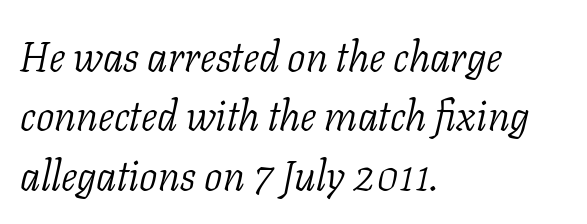
Tracking here is standard; glyphs follow each other at the usual distance. The strip under each line holds only bare page. These lines stack with their left ends in a neat column. This is serif lettering, the kind often seen in printed books. This is not heavy type; no bold has been used.
